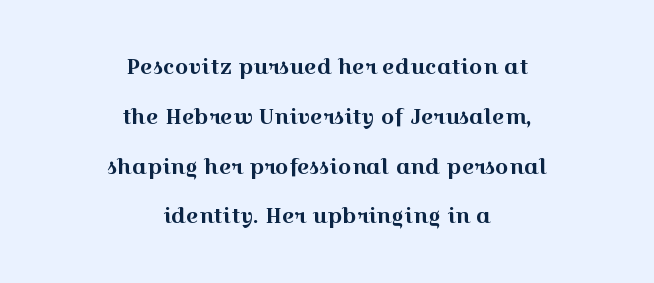
Q: Is the text italic (slanted)? A: No, it is upright.
Q: Is the text underlined? A: No.
Q: How is the paragraph aligned? A: Centered.
Q: Is the spacing between letters normal or unusually wide? A: Normal.
Q: Is the spacing between lines tight, normal or loose? A: Loose.
